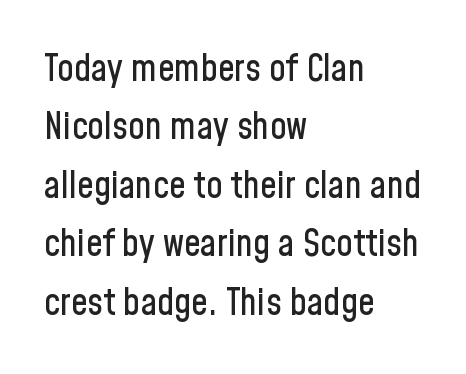
{"serif": "no", "italic": "no", "width": "condensed", "stroke_contrast": "low", "x_height": "medium", "monospaced": "no", "underline": "no", "align": "left", "line_spacing": "normal", "line_spacing_ratio": 1.58, "letter_spacing": "normal", "letter_spacing_em": 0.0, "glyph_px": 37}
